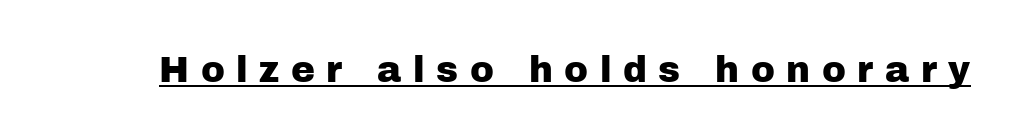
Ascenders rise straight up at ninety degrees. Each line of the rendering has a horizontal stroke beneath the glyphs. The glyphs in this specimen are sans serif. The letters are spread apart with noticeably loose tracking.
